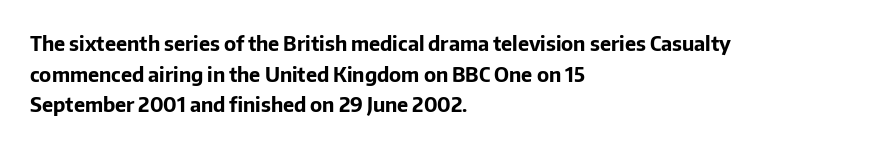
{"italic": "no", "bold": "yes", "underline": "no", "align": "left", "line_spacing": "normal", "line_spacing_ratio": 1.53, "letter_spacing": "normal", "letter_spacing_em": 0.0, "glyph_px": 20}
